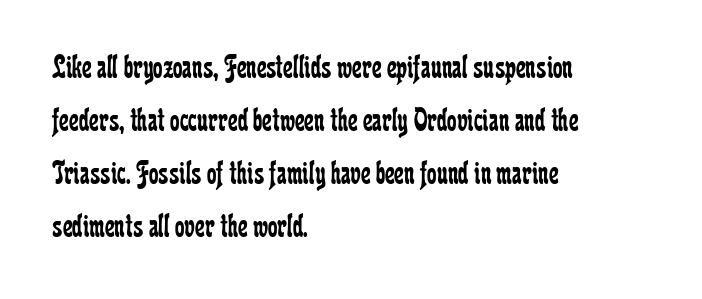
How are the letters spaced? Ordinarily, with no added tracking. This rendering features lettering with no underline. This block has exactly the height ordinary leading produces. The designer went with a serif here, giving each stem small feet. Ordinary non-slanted type is in use. The letters advance in unequal steps, a hallmark of proportional type.
